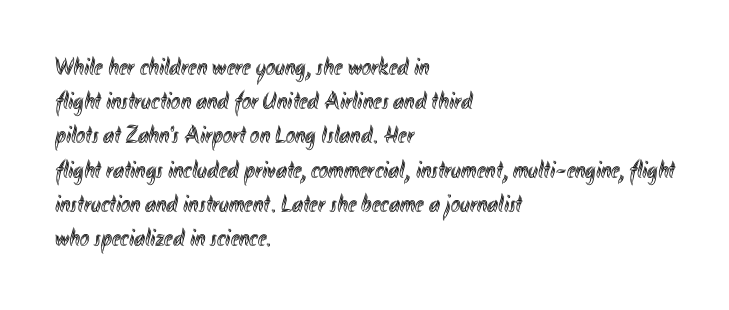
Nobody drew a line under any word here. This rendering uses left alignment, leaving the right contour irregular. Each new line begins a customary step beneath the previous one. Students, note that the glyphs here touch the page at normal intervals.
